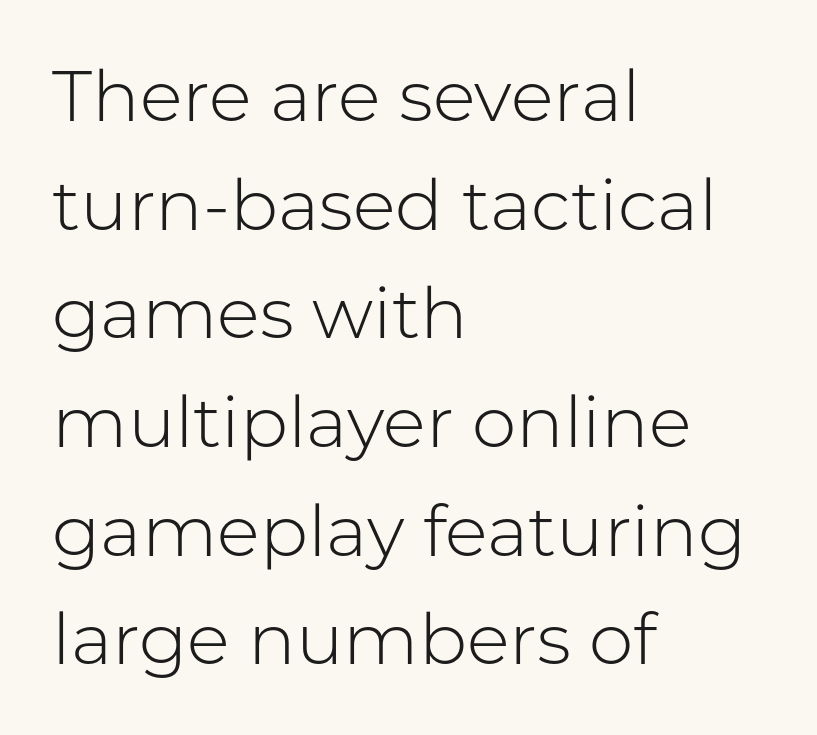
{"serif": "no", "italic": "no", "bold": "no", "weight": "light", "width": "normal", "stroke_contrast": "low", "x_height": "medium", "monospaced": "no", "underline": "no", "align": "left", "line_spacing": "normal", "line_spacing_ratio": 1.53, "letter_spacing": "normal", "letter_spacing_em": 0.0, "glyph_px": 71}
